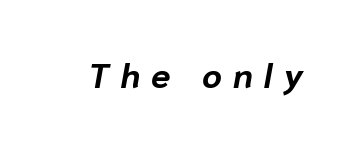
Emphasis-style slanted type is in use. Note the varied advance widths — an 'i' is clearly narrower than an 'm'. I'd describe the lettering as bold — thick and assertive. Any mark beneath the type? The region is blank. Observe the wide spacing: letters keep a clear distance from each other.
